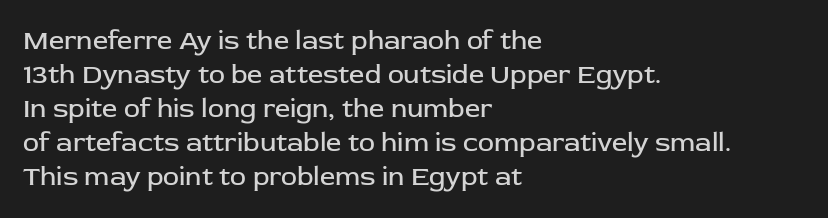
{"italic": "no", "bold": "no", "underline": "no", "align": "left", "line_spacing": "normal", "line_spacing_ratio": 1.26, "letter_spacing": "normal", "letter_spacing_em": 0.0, "glyph_px": 27}
